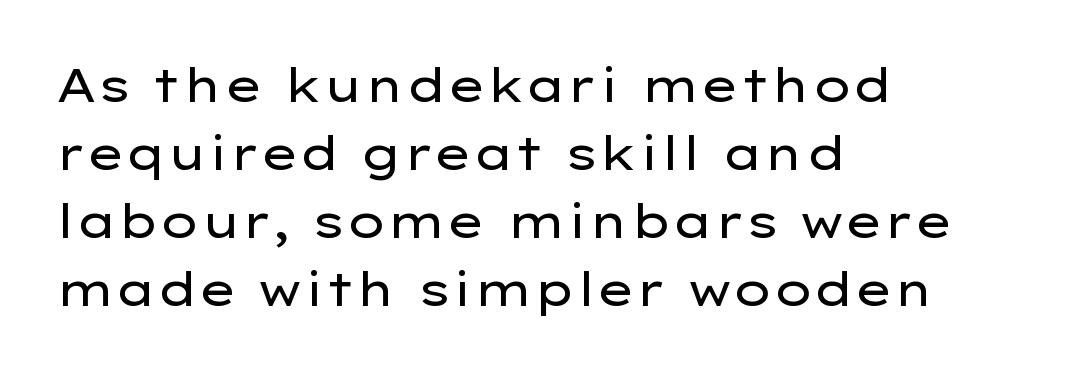
Quick note: underline off. The paragraph shown leans on its left margin. Nobody touched the tracking dial on this one. The strokes carry an ordinary text weight at most.
